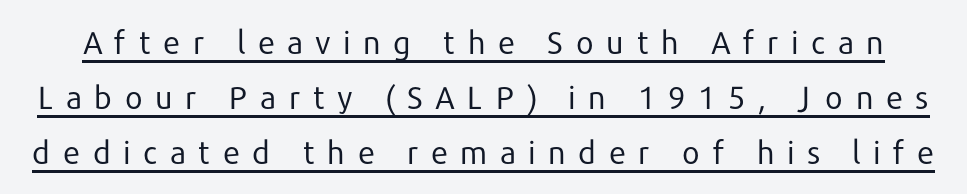
The rendering inserts visible extra space after every character. Style check: upright. Is this a heavy cut? Hardly; it is regular or lighter. Do the characters align in a grid? No, the font is proportional. The text was rendered using a sans face with plain stroke endings. Glance below the letters and you will spot a drawn line.
